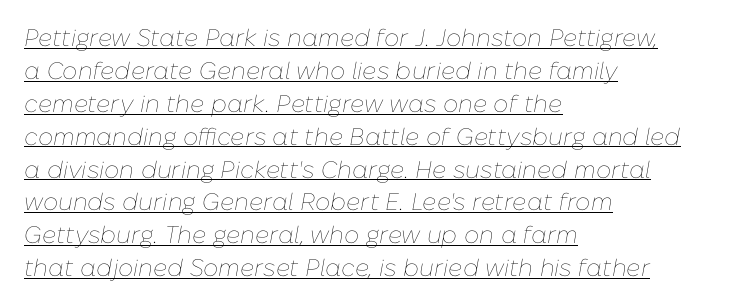
Counters stay open thanks to moderate or lighter strokes. Observe the lean: these are italic letterforms. Reading down the block, your eye returns to a fixed left position each line. Quick note: interline space is typical. The string is rendered with underlining switched on. The line texture is even and compact thanks to regular tracking.
